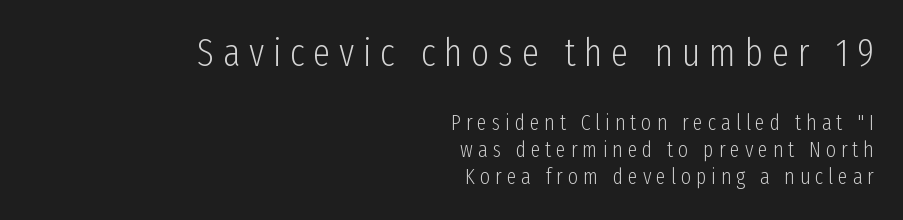
Italic: no, the glyphs are upright roman. Clear beneath every line of the passage. The face used here is rendered with a markedly widened letterfit. Weight: not bold — regular or lighter.
